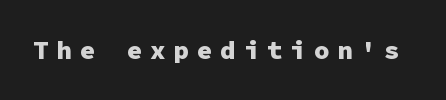
{"italic": "no", "bold": "yes", "underline": "no", "letter_spacing": "wide", "letter_spacing_em": 0.3, "glyph_px": 26}
